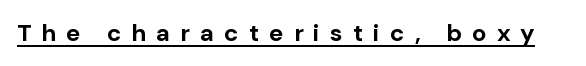
A rule runs beneath these lines of type. In terms of weight, the rendering is a true, heavy bold. The axis of the letterforms is exactly vertical. Inter-character spacing is expanded well beyond the font's built-in metrics.
